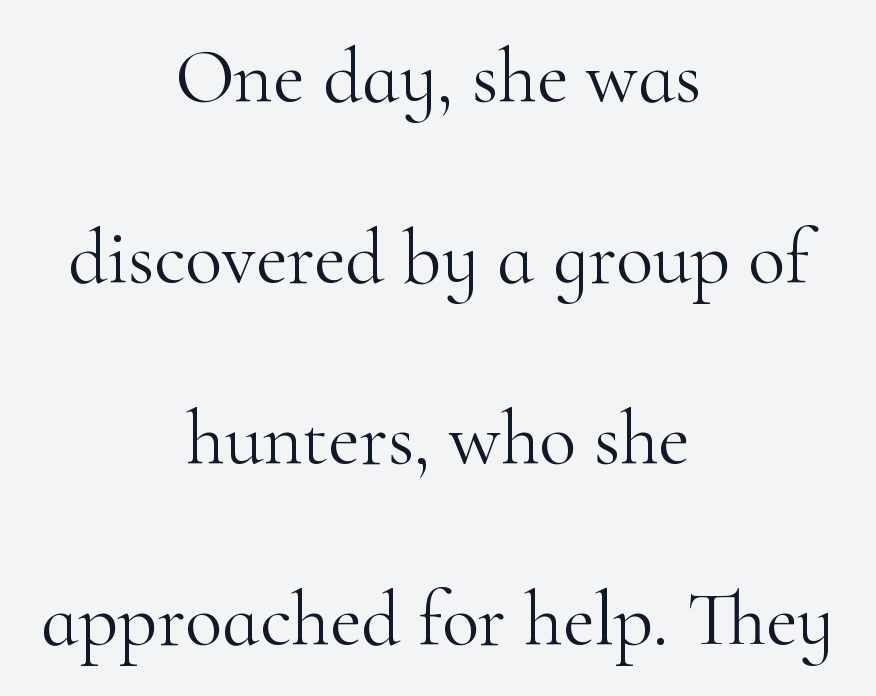
The image shows 77 px light serif type, upright; set centered, loose line spacing (2.35x), normal letter spacing, not underlined; high stroke contrast and a small x-height.
